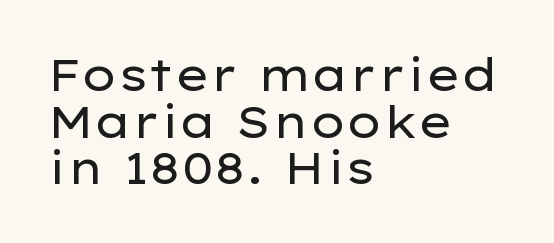
Q: Is the text bold? A: No.
Q: Is the text italic (slanted)? A: No, it is upright.
Q: Is the typeface a serif or a sans-serif typeface? A: Sans-serif.
Q: Is the text underlined? A: No.
Q: How is the paragraph aligned? A: Left-aligned.
Q: Is the spacing between letters normal or unusually wide? A: Normal.
Q: Is the spacing between lines tight, normal or loose? A: Tight.
Q: Width (condensed, normal, or wide)? A: Wide.
Q: Stroke contrast? A: Low.
Q: x-height? A: Medium.
Q: Monospaced? A: No.
